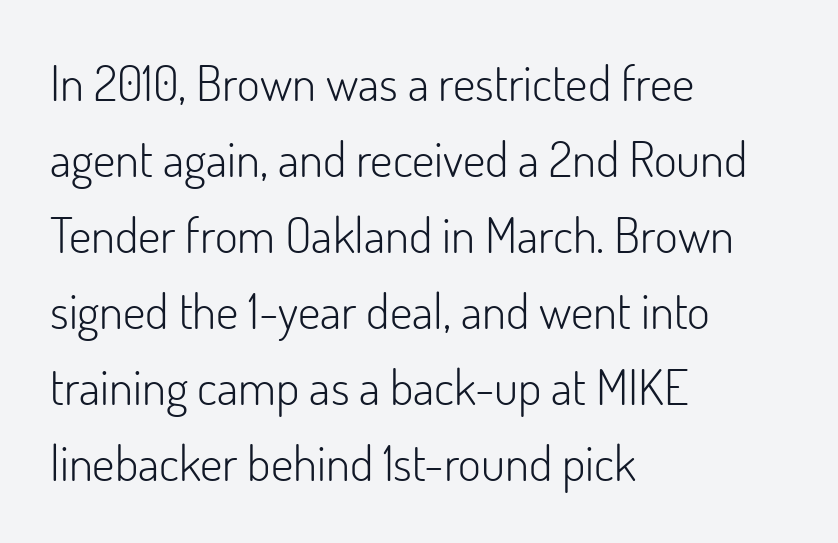
Is this a heavy cut? Hardly; it is regular or lighter. Think of a printed novel: that variable character pitch is what you see here. This rendering features lettering with no underline. Reading down the column, the eye jumps a familiar distance to each next line. A student would call this left alignment; a typographer would say flush left, rag right. Look at the tracking — it's just the regular setting, nothing added.
